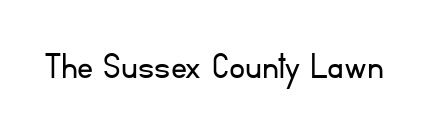
The image shows 40 px light sans-serif type, upright; set normal letter spacing, not underlined; low stroke contrast and a small x-height.
